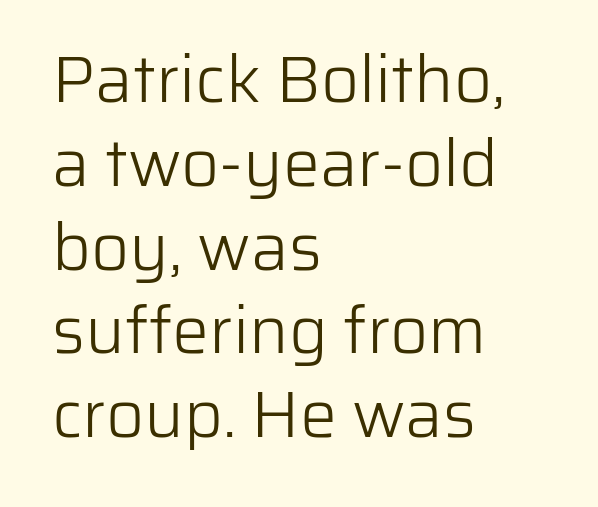
Q: Is the text bold? A: No.
Q: Is the text italic (slanted)? A: No, it is upright.
Q: Is the typeface a serif or a sans-serif typeface? A: Sans-serif.
Q: Is the text underlined? A: No.
Q: How is the paragraph aligned? A: Left-aligned.
Q: Is the spacing between letters normal or unusually wide? A: Normal.
Q: Is the spacing between lines tight, normal or loose? A: Normal.
Q: Width (condensed, normal, or wide)? A: Normal.
Q: Stroke contrast? A: Low.
Q: x-height? A: Medium.
Q: Monospaced? A: No.
